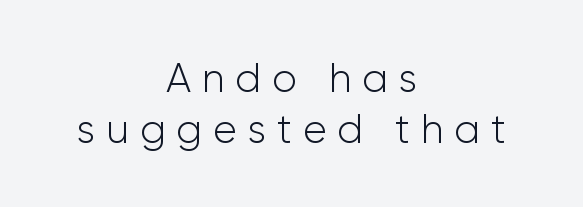
Q: Is the text bold? A: No.
Q: Is the text italic (slanted)? A: No, it is upright.
Q: Is the typeface a serif or a sans-serif typeface? A: Sans-serif.
Q: Is the text underlined? A: No.
Q: How is the paragraph aligned? A: Centered.
Q: Is the spacing between letters normal or unusually wide? A: Unusually wide.
Q: Is the spacing between lines tight, normal or loose? A: Normal.
Q: Width (condensed, normal, or wide)? A: Normal.
Q: Stroke contrast? A: Low.
Q: x-height? A: Medium.
Q: Monospaced? A: No.
